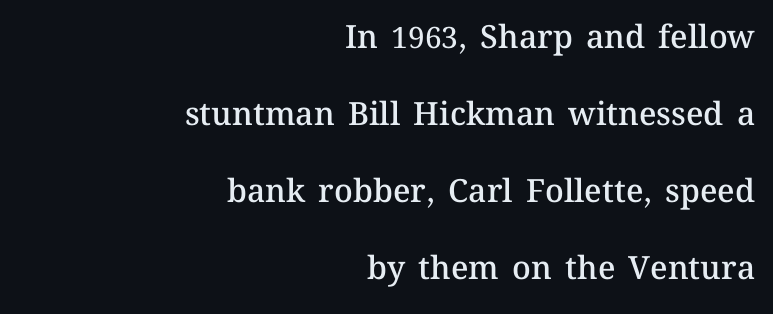
The image shows 32 px semibold type, upright; set right-aligned, loose line spacing (2.41x), normal letter spacing, not underlined; medium stroke contrast and a medium x-height.
